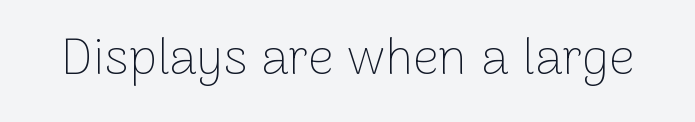
{"serif": "no", "italic": "no", "bold": "no", "weight": "thin", "width": "normal", "stroke_contrast": "low", "x_height": "medium", "monospaced": "no", "underline": "no", "letter_spacing": "normal", "letter_spacing_em": 0.0, "glyph_px": 51}
